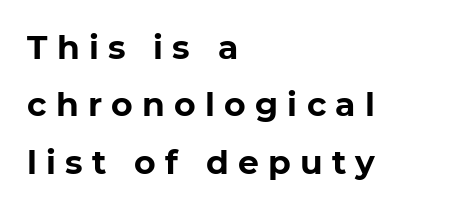
The image shows 33 px bold sans-serif type; set left-aligned, line spacing 1.74x, unusually wide letter spacing (+0.28 em), not underlined; low stroke contrast and a medium x-height.
